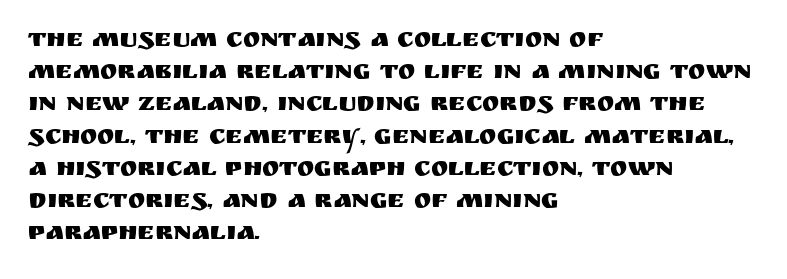
{"italic": "no", "underline": "no", "align": "left", "line_spacing_ratio": 1.24, "letter_spacing": "normal", "letter_spacing_em": 0.0, "glyph_px": 26}
